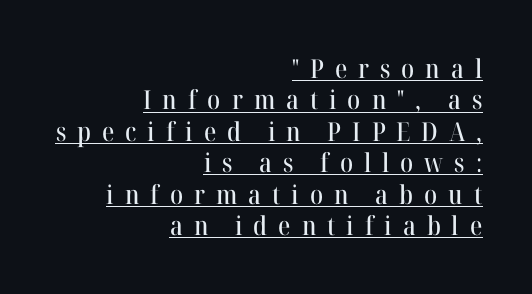
Decoration check: the copy is underlined. The setting favours the right margin, as signatures and pull-quotes sometimes do. Tracking value appears strongly positive — letters spread wide. Ordinary non-slanted type is in use.
